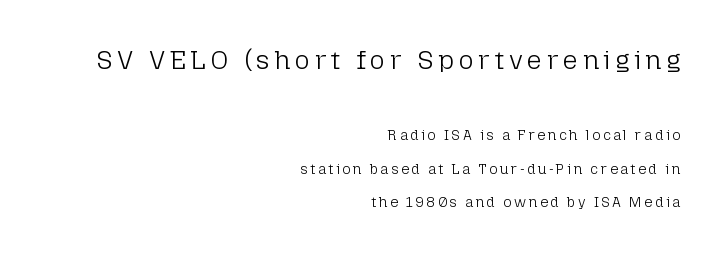
Q: Is the text bold? A: No.
Q: Is the text italic (slanted)? A: No, it is upright.
Q: Is the text underlined? A: No.
Q: How is the paragraph aligned? A: Right-aligned.
Q: Is the spacing between lines tight, normal or loose? A: Loose.
Q: Which block of text is set in a larger size, the first (top) or the second (bottom)? A: The first (top) one.
